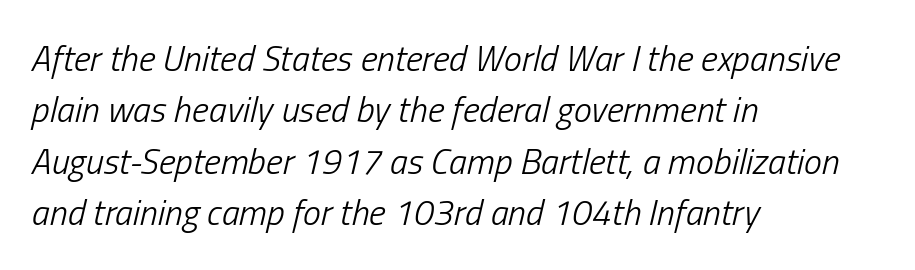
Q: Is the text bold? A: No.
Q: Is the text italic (slanted)? A: Yes, it leans right by about 13 degrees.
Q: Is the text underlined? A: No.
Q: How is the paragraph aligned? A: Left-aligned.
Q: Is the spacing between letters normal or unusually wide? A: Normal.
Q: Is the spacing between lines tight, normal or loose? A: Normal.
Q: Width (condensed, normal, or wide)? A: Condensed.
Q: Stroke contrast? A: Low.
Q: x-height? A: Medium.
Q: Monospaced? A: No.
